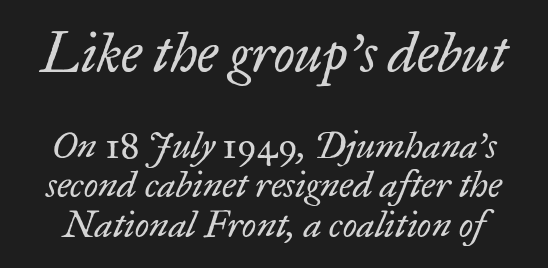
The image shows 55 px regular-weight serif type, italic (leaning right); set tight line spacing (1.07x), normal letter spacing, not underlined; the first (top) block is 1.49x larger; low stroke contrast and a small x-height.
